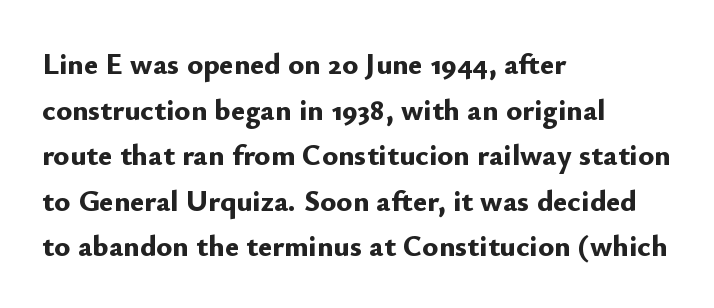
Q: Is the text bold? A: Yes.
Q: Is the text italic (slanted)? A: No, it is upright.
Q: Is the typeface a serif or a sans-serif typeface? A: Sans-serif.
Q: Is the text underlined? A: No.
Q: How is the paragraph aligned? A: Left-aligned.
Q: Is the spacing between letters normal or unusually wide? A: Normal.
Q: Is the spacing between lines tight, normal or loose? A: Normal.
Q: Width (condensed, normal, or wide)? A: Normal.
Q: Stroke contrast? A: Low.
Q: x-height? A: Small.
Q: Monospaced? A: No.
